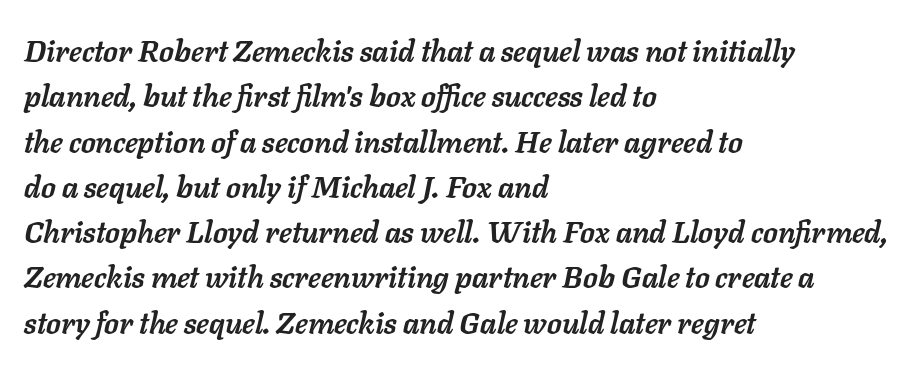
{"italic": "yes", "lean": "right", "slant_degrees": 11, "bold": "yes", "weight": "semibold", "width": "normal", "stroke_contrast": "low", "x_height": "medium", "monospaced": "no", "underline": "no", "align": "left", "line_spacing": "normal", "line_spacing_ratio": 1.51, "letter_spacing": "normal", "letter_spacing_em": 0.0, "glyph_px": 30}
